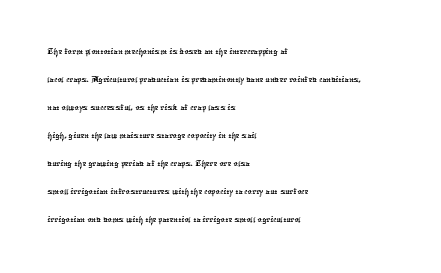
Q: Is the text underlined? A: No.
Q: How is the paragraph aligned? A: Left-aligned.
Q: Is the spacing between letters normal or unusually wide? A: Normal.
Q: Is the spacing between lines tight, normal or loose? A: Normal.
